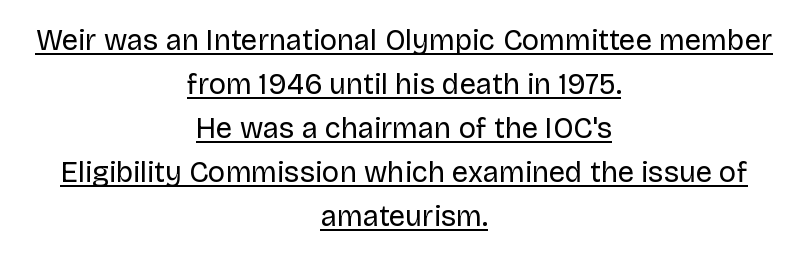
{"serif": "no", "italic": "no", "bold": "no", "weight": "regular", "width": "normal", "stroke_contrast": "low", "x_height": "large", "monospaced": "no", "underline": "yes", "align": "center", "line_spacing": "normal", "line_spacing_ratio": 1.52, "letter_spacing": "normal", "letter_spacing_em": 0.0, "glyph_px": 29}
